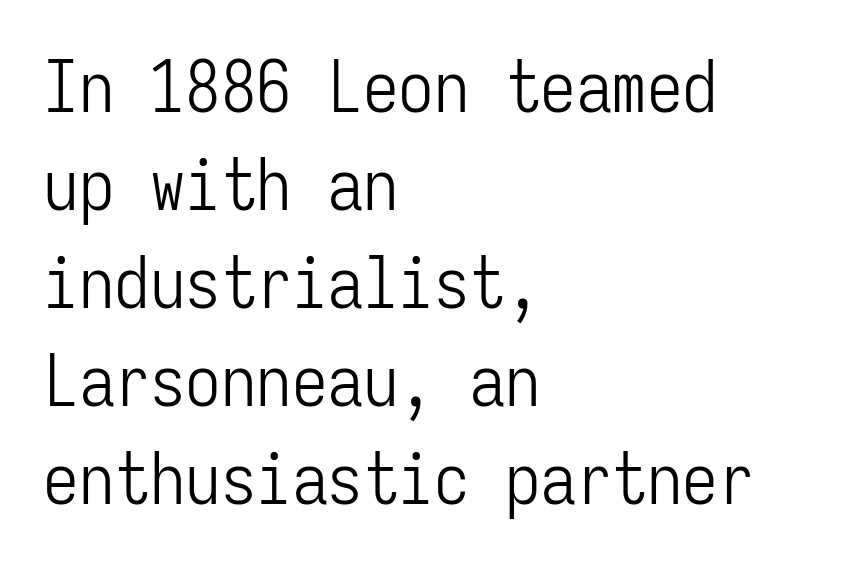
The image shows 71 px light, condensed sans-serif type, upright, monospaced; set left-aligned, normal line spacing (1.38x), normal letter spacing, not underlined; low stroke contrast and a medium x-height.
